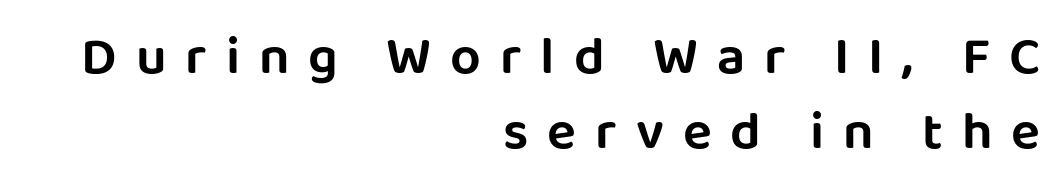
Each word looks stretched out because of the extra space between its letters. The space between consecutive lines is moderate. Each letter keeps its own natural width here, so spacing adapts to shape. The passage shown is typeset with a sans-serif family. The area under the type is left untouched. Upright lettering throughout.
